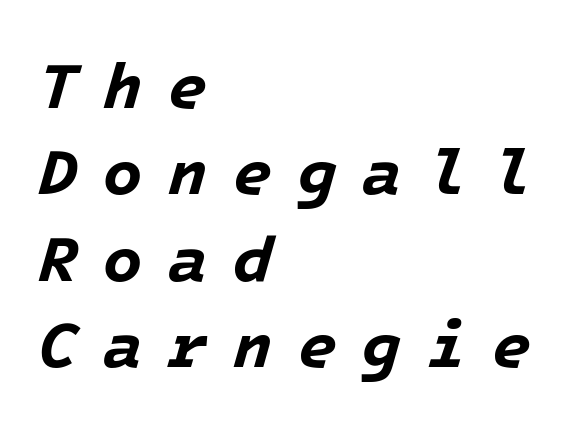
Slant detected: the letters are inclined. What's the leading like? Ordinary, nothing unusual. Line starts are locked; line ends wander. Lines of text with bare space underneath.
